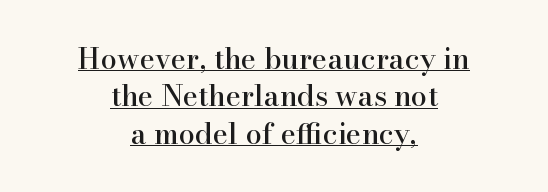
{"serif": "yes", "italic": "no", "width": "normal", "stroke_contrast": "high", "x_height": "small", "monospaced": "no", "underline": "yes", "align": "center", "line_spacing": "normal", "line_spacing_ratio": 1.29, "letter_spacing": "normal", "letter_spacing_em": 0.0, "glyph_px": 29}
